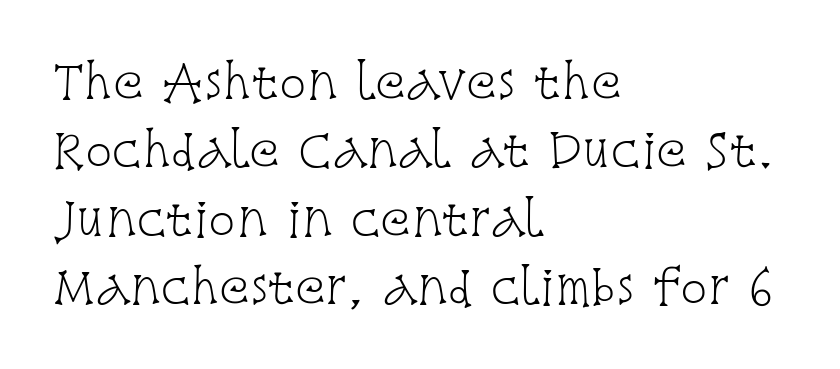
These lines keep a tight, regular rhythm from letter to letter. Line starts are locked; line ends wander. This reads as an unemphasized weight, regular at the heaviest. The gap between lines stays unmarked. Are there feet on the stems? There are — it's a serif.
